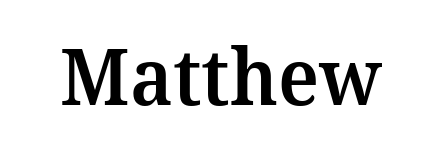
Q: Is the text bold? A: Semi-bold.
Q: Is the text italic (slanted)? A: No, it is upright.
Q: Is the typeface a serif or a sans-serif typeface? A: Serif.
Q: Is the text underlined? A: No.
Q: Is the spacing between letters normal or unusually wide? A: Normal.
Q: Width (condensed, normal, or wide)? A: Normal.
Q: Stroke contrast? A: Medium.
Q: x-height? A: Medium.
Q: Monospaced? A: No.
